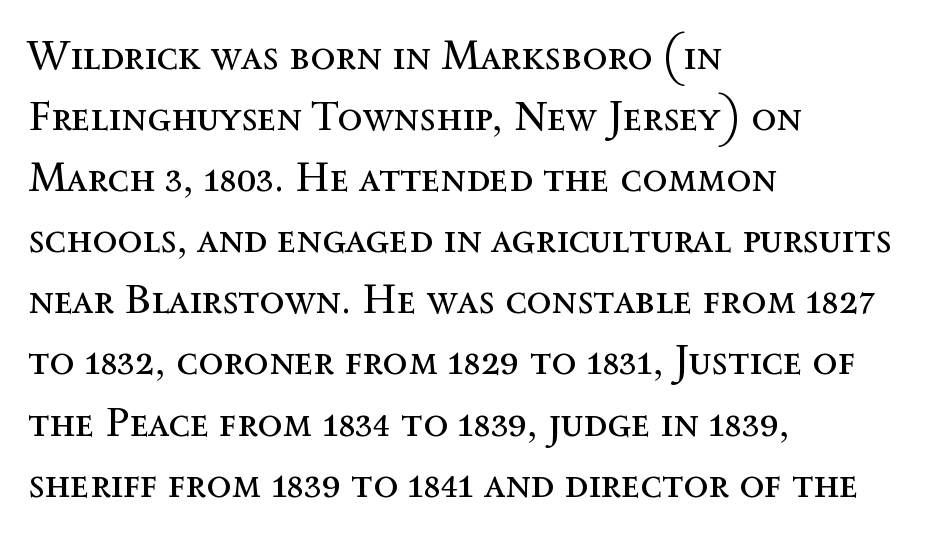
Q: Is the text bold? A: No.
Q: Is the text italic (slanted)? A: No, it is upright.
Q: Is the text underlined? A: No.
Q: How is the paragraph aligned? A: Left-aligned.
Q: Is the spacing between letters normal or unusually wide? A: Normal.
Q: Is the spacing between lines tight, normal or loose? A: Normal.
Q: Width (condensed, normal, or wide)? A: Normal.
Q: x-height? A: Medium.
Q: Monospaced? A: No.
